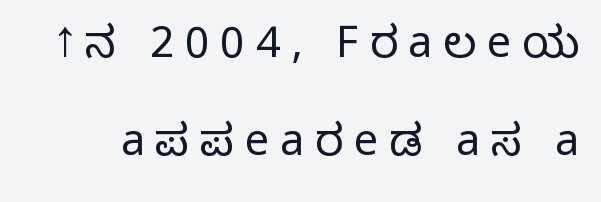
{"serif": "no", "italic": "no", "bold": "no", "weight": "light", "width": "normal", "stroke_contrast": "low", "x_height": "medium", "monospaced": "no", "underline": "no", "line_spacing": "loose", "line_spacing_ratio": 2.28, "letter_spacing": "wide", "letter_spacing_em": 0.25, "glyph_px": 43}
